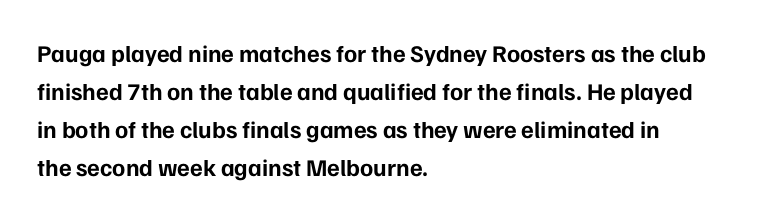
Any mark beneath the type? The region is blank. The letters stand upright; this is a roman face. The type is set solid horizontally, with unmodified tracking. Which margin do the lines hug? The left one — the right edge is uneven. The rendering uses a bold face; every stroke is thick and dark.
